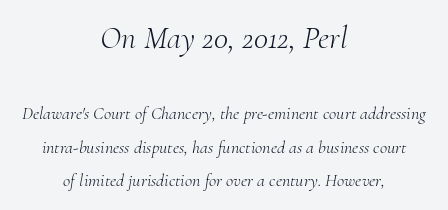
{"serif": "yes", "italic": "yes", "lean": "right", "slant_degrees": 10, "bold": "no", "weight": "light", "width": "normal", "stroke_contrast": "medium", "x_height": "small", "monospaced": "no", "underline": "no", "align": "center", "line_spacing_ratio": 1.84, "letter_spacing": "normal", "letter_spacing_em": 0.0, "larger_block": "first", "size_ratio": 1.78, "glyph_px": 32}
